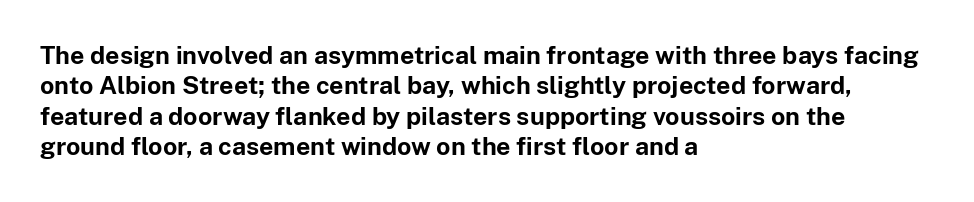
Each line starts at the same left margin while the right side varies. Words appear dense and cohesive because spacing is normal. What weight is shown? A full bold with thick strokes. Nope, not italic — everything's standing straight.
